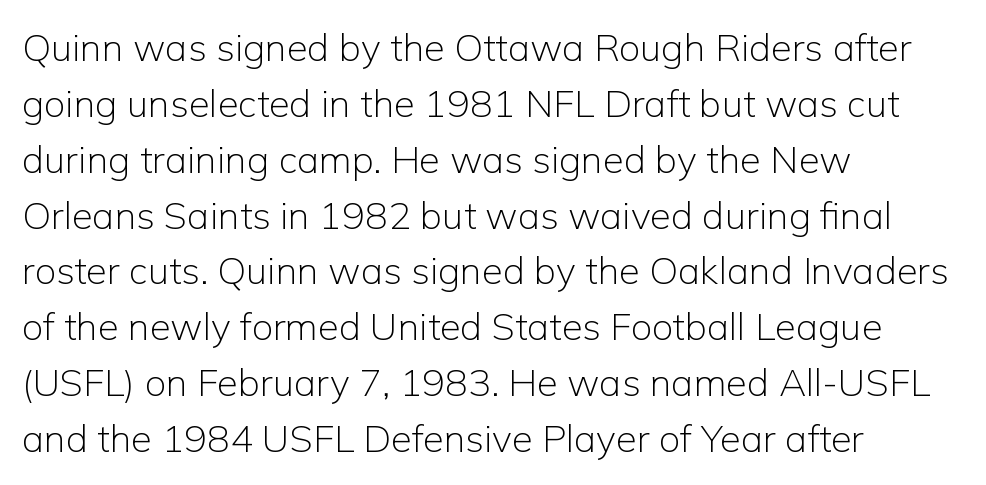
{"serif": "no", "italic": "no", "bold": "no", "weight": "light", "width": "normal", "stroke_contrast": "low", "x_height": "medium", "monospaced": "no", "underline": "no", "align": "left", "line_spacing": "normal", "line_spacing_ratio": 1.47, "letter_spacing": "normal", "letter_spacing_em": 0.0, "glyph_px": 38}
